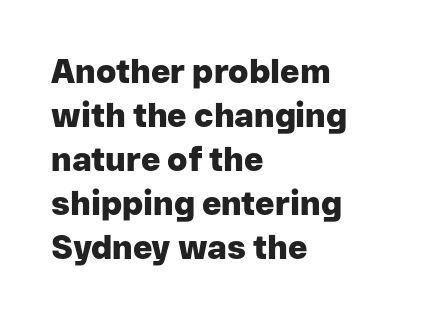
The image shows 33 px heavy sans-serif type, upright; set left-aligned, normal line spacing (1.33x), normal letter spacing, not underlined; low stroke contrast and a medium x-height.
